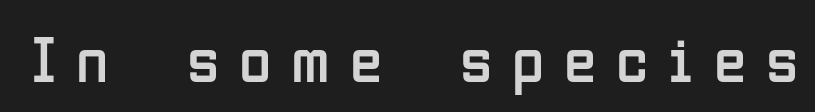
The image shows 66 px regular-weight, condensed sans-serif type, upright; set unusually wide letter spacing (+0.3 em), not underlined; low stroke contrast and a medium x-height.
